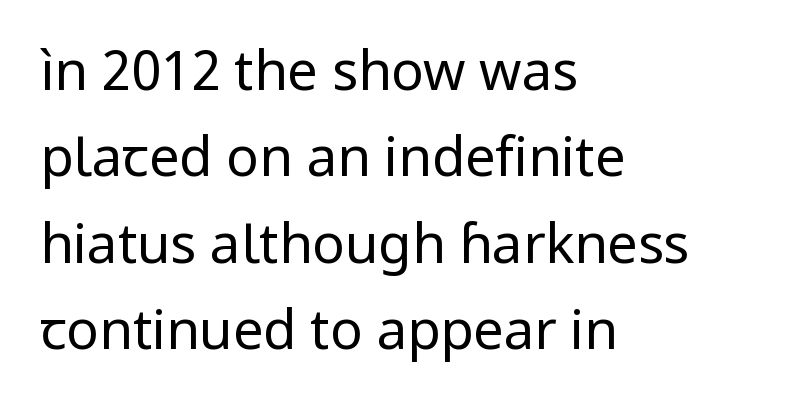
Check under the words: just untouched page. Heft: none added — not bold. The rendering uses natural spacing where letterforms have individual widths. Compared with typical body copy, the letter spacing here is the same. A student would call this left alignment; a typographer would say flush left, rag right. The glyphs in this specimen are sans serif.
